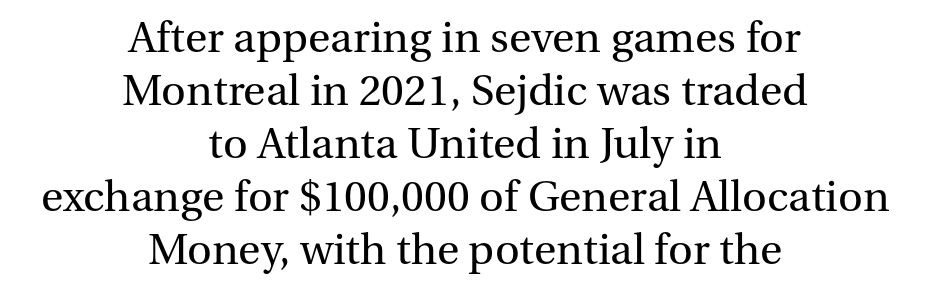
The face used here is proportionally spaced, like ordinary book or web type. Posture: straight, roman, zero tilt. Words appear dense and cohesive because spacing is normal. Horizontal alignment here is central, giving a formal, balanced look.
